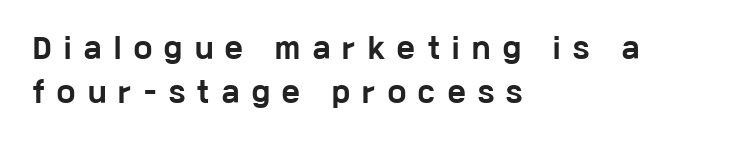
One glance says typical: line gaps are just what's usual. Students, note that the glyphs here are deliberately spaced far apart. The typesetter chose a ragged-right arrangement here. This is the regular roman posture of the typeface. Underline: absent.
